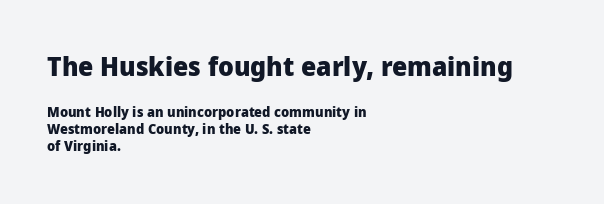
{"italic": "no", "bold": "yes", "underline": "no", "align": "left", "line_spacing_ratio": 1.23, "letter_spacing": "normal", "letter_spacing_em": 0.0, "larger_block": "first", "size_ratio": 1.93, "glyph_px": 27}
